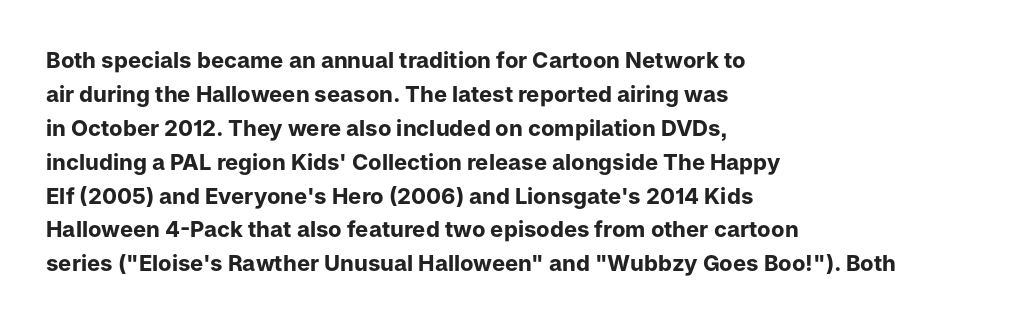
The lettering holds an erect, upright posture throughout. No word sits above an underline. Thick stems and heavy bowls — unmistakably bold. How are the letters spaced? Ordinarily, with no added tracking. Line beginnings align vertically; line endings do not.
